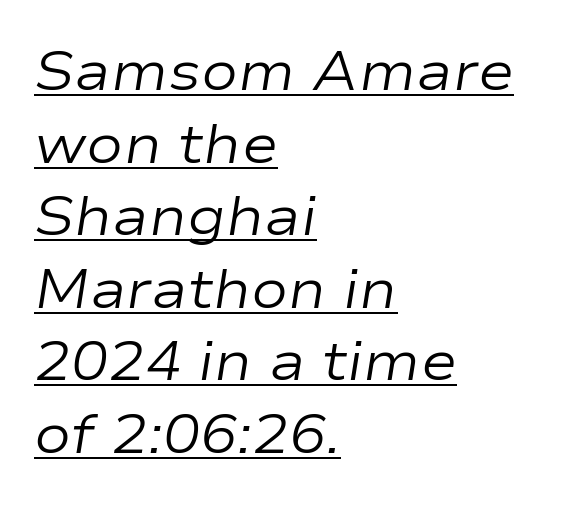
{"italic": "yes", "lean": "right", "slant_degrees": 9, "bold": "no", "weight": "regular", "width": "wide", "stroke_contrast": "low", "x_height": "medium", "monospaced": "no", "underline": "yes", "align": "left", "line_spacing": "normal", "line_spacing_ratio": 1.32, "letter_spacing": "normal", "letter_spacing_em": 0.0, "glyph_px": 55}
